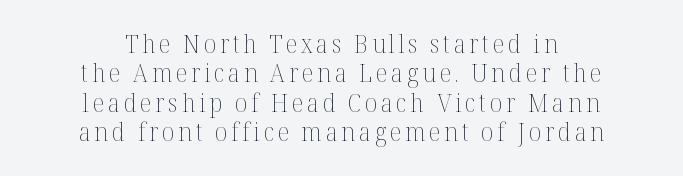
The image shows 25 px text type, upright; set centered, line spacing 1.18x, not underlined.
